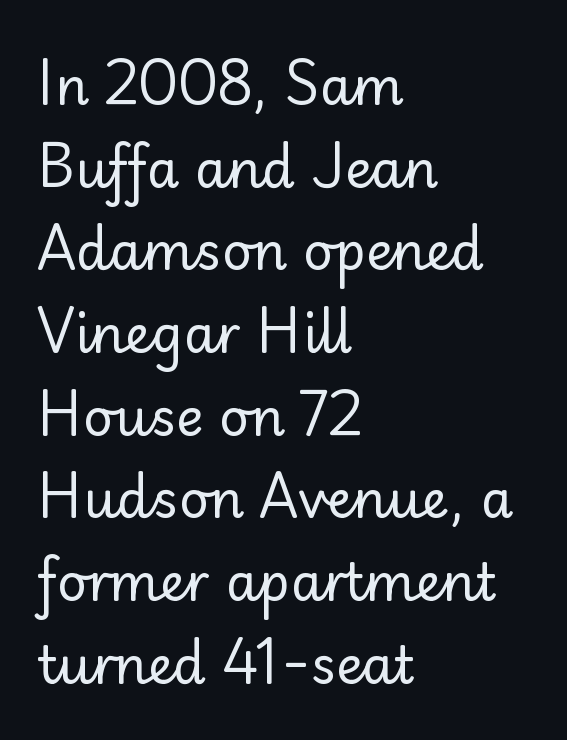
The cut favours lightness, reaching ordinary text weight at its darkest. The typesetter chose a ragged-right arrangement here. Regular leading. A typesetter would label this face a sans. The specimen omits any rule beneath the text block's lines.
